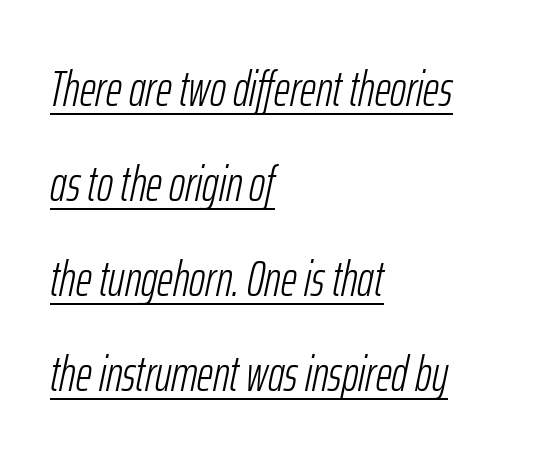
{"italic": "yes", "lean": "right", "slant_degrees": 12, "bold": "no", "weight": "light", "width": "condensed", "stroke_contrast": "low", "x_height": "medium", "monospaced": "no", "underline": "yes", "align": "left", "line_spacing": "loose", "line_spacing_ratio": 1.94, "letter_spacing": "normal", "letter_spacing_em": 0.0, "glyph_px": 49}
